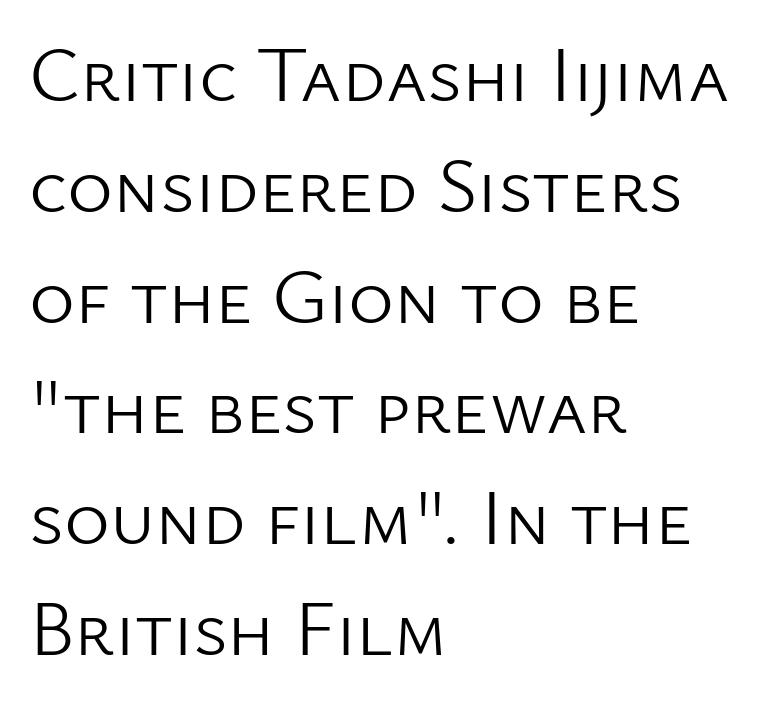
Q: Is the text bold? A: No.
Q: Is the text italic (slanted)? A: No, it is upright.
Q: Is the typeface a serif or a sans-serif typeface? A: Sans-serif.
Q: Is the text underlined? A: No.
Q: How is the paragraph aligned? A: Left-aligned.
Q: Is the spacing between letters normal or unusually wide? A: Normal.
Q: Is the spacing between lines tight, normal or loose? A: Normal.
Q: Width (condensed, normal, or wide)? A: Normal.
Q: Stroke contrast? A: Low.
Q: x-height? A: Medium.
Q: Monospaced? A: No.
